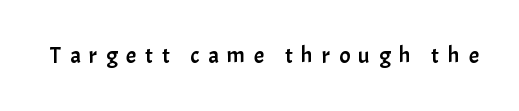
Glance below the letters and you will spot only blank space. Tall strokes in this sample are plumb rather than angled. Inter-character spacing is expanded well beyond the font's built-in metrics.
